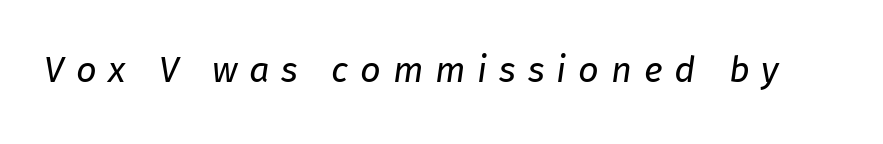
Q: Is the text bold? A: No.
Q: Is the text italic (slanted)? A: Yes, it leans right by about 8 degrees.
Q: Is the text underlined? A: No.
Q: Is the spacing between letters normal or unusually wide? A: Unusually wide.
Q: Width (condensed, normal, or wide)? A: Normal.
Q: Stroke contrast? A: Low.
Q: x-height? A: Medium.
Q: Monospaced? A: No.
